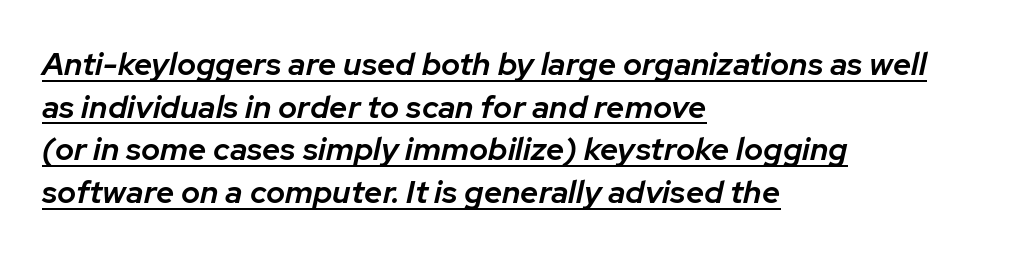
Q: Is the text bold? A: Semi-bold.
Q: Is the text italic (slanted)? A: Yes, it leans right by about 12 degrees.
Q: Is the text underlined? A: Yes.
Q: How is the paragraph aligned? A: Left-aligned.
Q: Is the spacing between letters normal or unusually wide? A: Normal.
Q: Is the spacing between lines tight, normal or loose? A: Normal.
Q: Width (condensed, normal, or wide)? A: Normal.
Q: Stroke contrast? A: Low.
Q: x-height? A: Medium.
Q: Monospaced? A: No.
